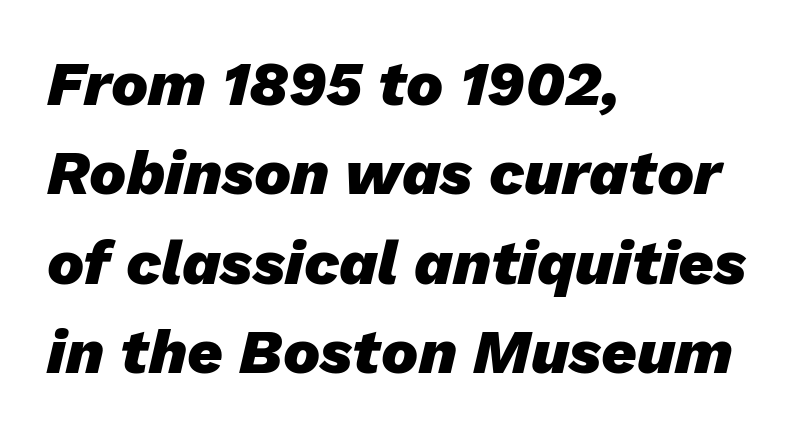
{"italic": "yes", "lean": "right", "slant_degrees": 13, "bold": "yes", "weight": "heavy", "width": "normal", "stroke_contrast": "low", "x_height": "medium", "monospaced": "no", "underline": "no", "align": "left", "line_spacing": "normal", "line_spacing_ratio": 1.44, "letter_spacing": "normal", "letter_spacing_em": 0.0, "glyph_px": 62}
